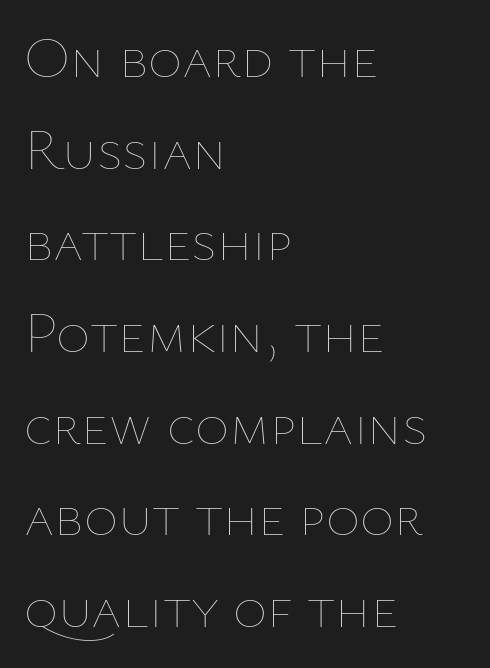
{"italic": "no", "bold": "no", "weight": "thin", "width": "normal", "stroke_contrast": "low", "x_height": "medium", "monospaced": "no", "underline": "no", "align": "left", "line_spacing": "normal", "line_spacing_ratio": 1.58, "letter_spacing": "normal", "letter_spacing_em": 0.0, "glyph_px": 58}
